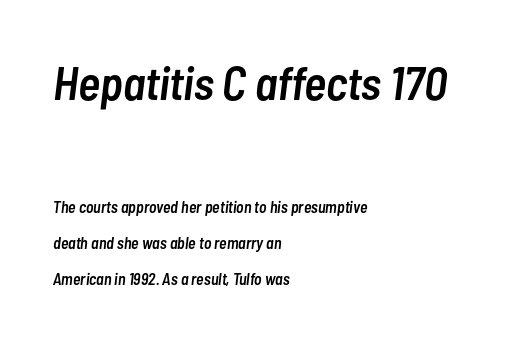
The image shows 47 px semibold, condensed type, italic (leaning right); set left-aligned, loose line spacing (2.26x), normal letter spacing, not underlined; the first (top) block is 2.94x larger; low stroke contrast and a medium x-height.
